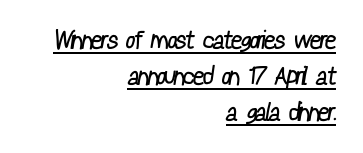
{"bold": "no", "underline": "yes", "align": "right", "line_spacing": "normal", "line_spacing_ratio": 1.44, "letter_spacing": "normal", "letter_spacing_em": 0.0, "glyph_px": 25}
